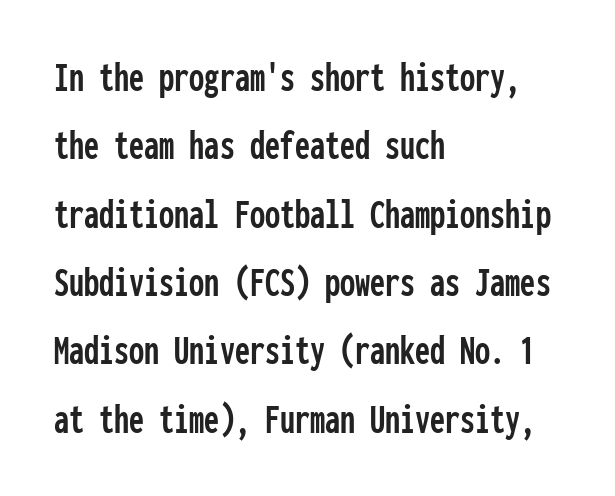
Q: Is the text italic (slanted)? A: No, it is upright.
Q: Is the typeface a serif or a sans-serif typeface? A: Sans-serif.
Q: Is the text underlined? A: No.
Q: How is the paragraph aligned? A: Left-aligned.
Q: Is the spacing between letters normal or unusually wide? A: Normal.
Q: Is the spacing between lines tight, normal or loose? A: Normal.
Q: Width (condensed, normal, or wide)? A: Condensed.
Q: Stroke contrast? A: Low.
Q: x-height? A: Medium.
Q: Monospaced? A: Yes.
